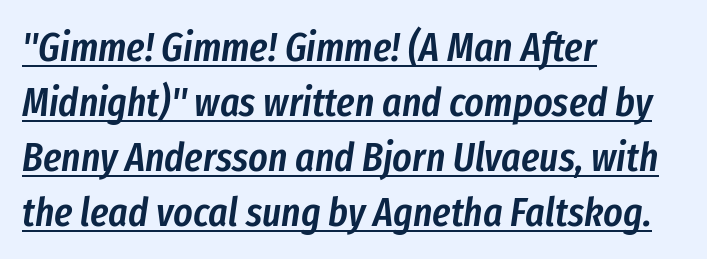
Q: Is the text bold? A: Semi-bold.
Q: Is the text italic (slanted)? A: Yes, it leans right by about 8 degrees.
Q: Is the text underlined? A: Yes.
Q: How is the paragraph aligned? A: Left-aligned.
Q: Is the spacing between letters normal or unusually wide? A: Normal.
Q: Is the spacing between lines tight, normal or loose? A: Normal.
Q: Width (condensed, normal, or wide)? A: Condensed.
Q: Stroke contrast? A: Low.
Q: x-height? A: Medium.
Q: Monospaced? A: No.
